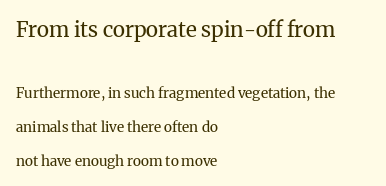
{"italic": "no", "bold": "no", "underline": "no", "align": "left", "line_spacing": "loose", "line_spacing_ratio": 2.43, "letter_spacing": "normal", "letter_spacing_em": 0.0, "larger_block": "first", "size_ratio": 1.5, "glyph_px": 21}
